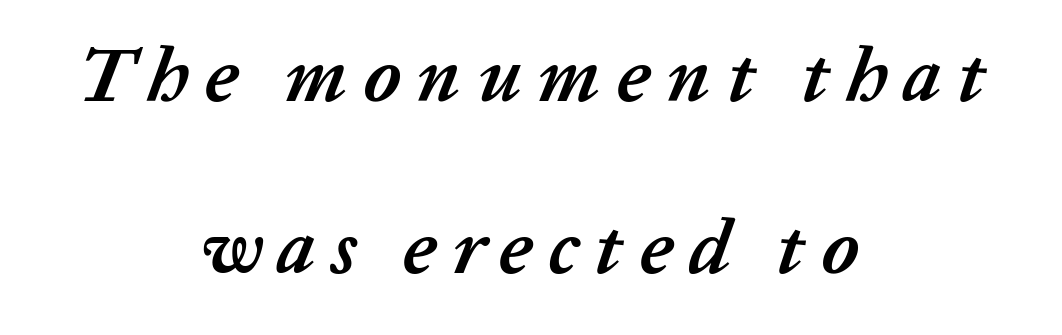
The image shows 77 px semibold type, italic (leaning right); set centered, loose line spacing (2.24x), unusually wide letter spacing (+0.2 em), not underlined; low stroke contrast and a medium x-height.
